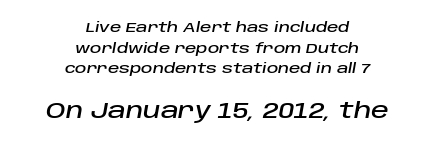
The image shows 22 px text type, italic (leaning right); set centered, normal line spacing (1.48x), normal letter spacing, not underlined; the second (bottom) block is 1.57x larger.
